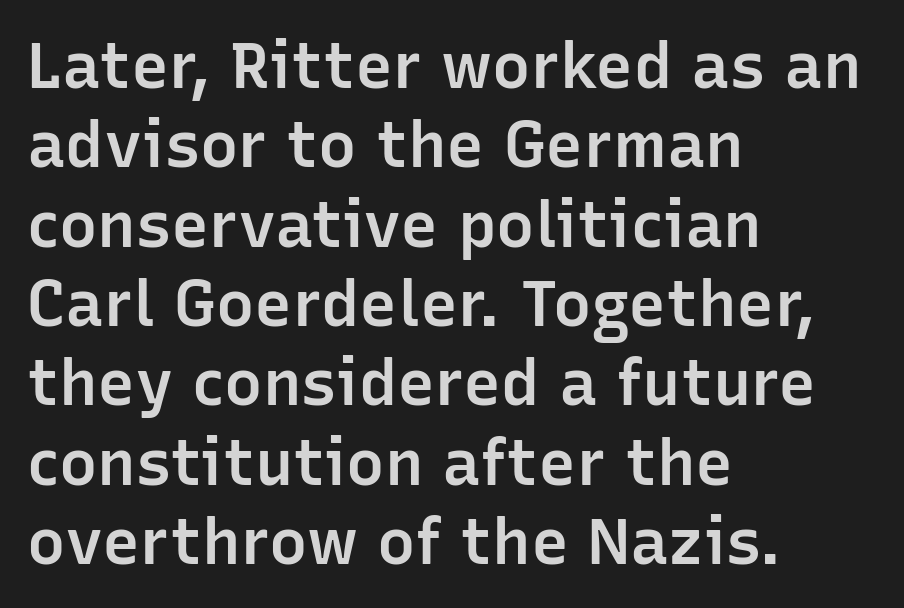
{"serif": "no", "italic": "no", "bold": "semi", "weight": "semibold", "width": "normal", "stroke_contrast": "low", "x_height": "medium", "monospaced": "no", "underline": "no", "align": "left", "line_spacing_ratio": 1.24, "letter_spacing": "normal", "letter_spacing_em": 0.0, "glyph_px": 64}
